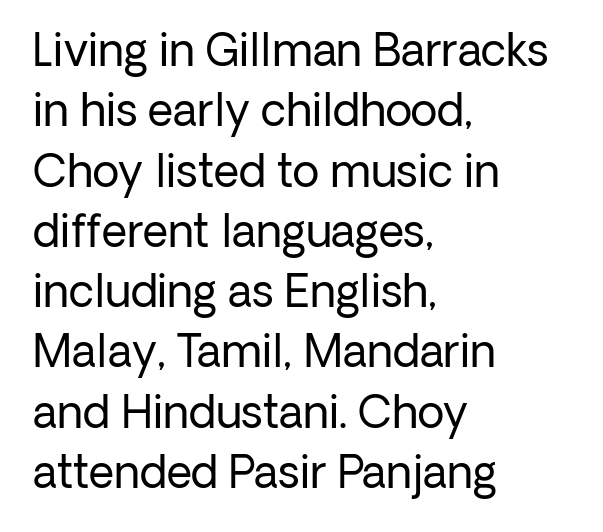
The image shows 44 px regular-weight sans-serif type, upright; set left-aligned, normal line spacing (1.37x), normal letter spacing, not underlined; low stroke contrast and a medium x-height.
